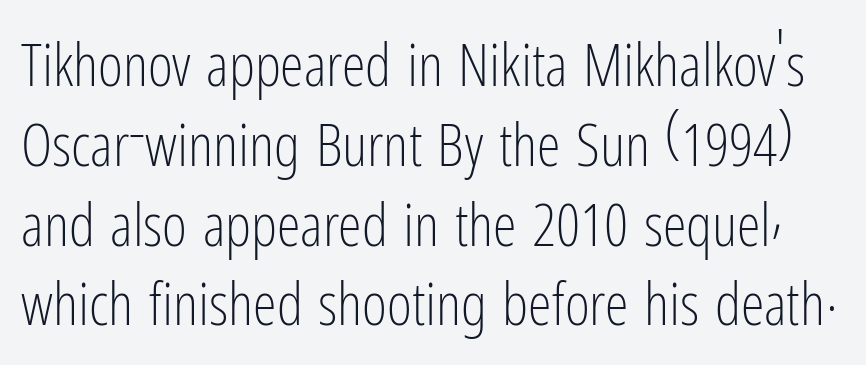
Q: Is the text bold? A: No.
Q: Is the text italic (slanted)? A: No, it is upright.
Q: Is the typeface a serif or a sans-serif typeface? A: Sans-serif.
Q: Is the text underlined? A: No.
Q: Is the spacing between letters normal or unusually wide? A: Normal.
Q: Is the spacing between lines tight, normal or loose? A: Normal.
Q: Width (condensed, normal, or wide)? A: Condensed.
Q: Stroke contrast? A: Low.
Q: x-height? A: Medium.
Q: Monospaced? A: No.
